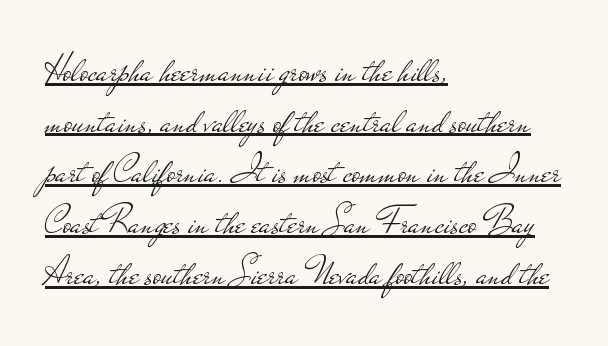
{"serif": "no", "bold": "no", "weight": "light", "width": "wide", "stroke_contrast": "low", "x_height": "small", "monospaced": "no", "underline": "yes", "align": "left", "line_spacing": "normal", "line_spacing_ratio": 1.3, "letter_spacing": "normal", "letter_spacing_em": 0.0, "glyph_px": 39}
